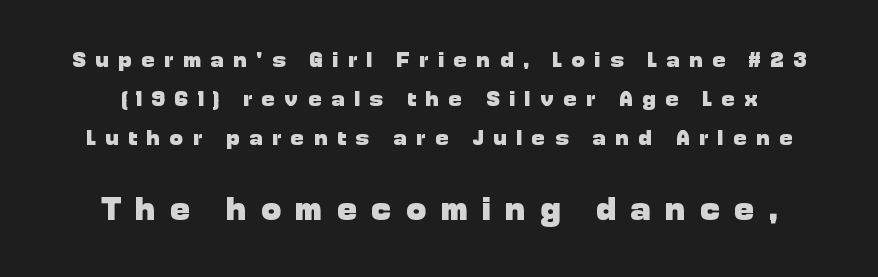
{"serif": "no", "italic": "no", "bold": "yes", "weight": "heavy", "width": "normal", "stroke_contrast": "low", "x_height": "medium", "monospaced": "no", "underline": "no", "line_spacing_ratio": 1.77, "letter_spacing": "wide", "letter_spacing_em": 0.45, "larger_block": "second", "size_ratio": 1.5, "glyph_px": 33}
